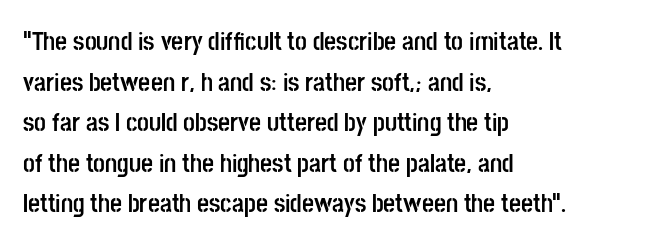
Students, note that the glyphs here touch the page at normal intervals. Lines of text with bare space underneath. Short and long lines alike share a common starting point at left. The font's upright variant was chosen for this text.
